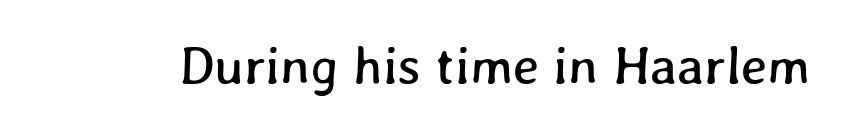
Q: Is the text underlined? A: No.
Q: Is the spacing between letters normal or unusually wide? A: Normal.
Q: Width (condensed, normal, or wide)? A: Normal.
Q: Stroke contrast? A: Low.
Q: x-height? A: Medium.
Q: Monospaced? A: No.
